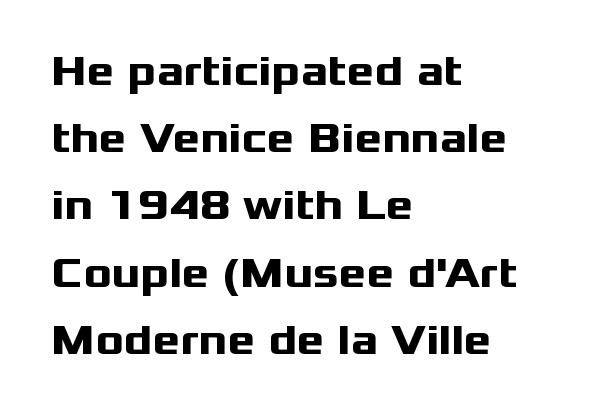
The image shows 42 px heavy, wide sans-serif type, upright; set left-aligned, normal line spacing (1.6x), normal letter spacing, not underlined; medium stroke contrast and a medium x-height.
